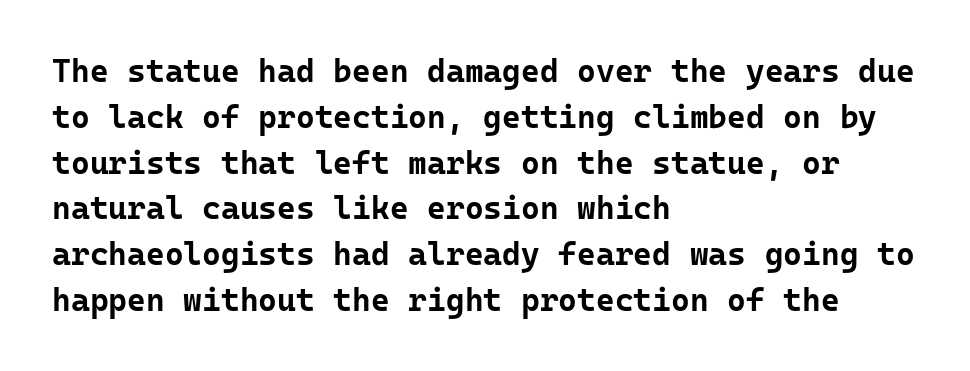
The image shows 32 px bold sans-serif type, upright; set left-aligned, normal line spacing (1.43x), normal letter spacing, not underlined; low stroke contrast and a medium x-height.
